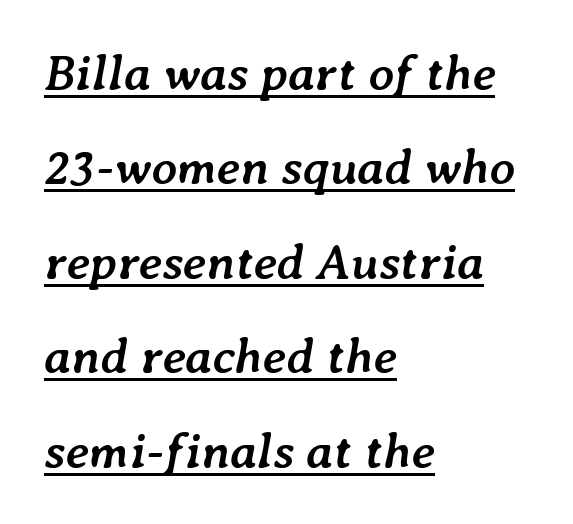
Q: Is the text bold? A: Yes.
Q: Is the text italic (slanted)? A: Yes, it leans right by about 7 degrees.
Q: Is the text underlined? A: Yes.
Q: How is the paragraph aligned? A: Left-aligned.
Q: Is the spacing between letters normal or unusually wide? A: Normal.
Q: Width (condensed, normal, or wide)? A: Normal.
Q: Stroke contrast? A: Low.
Q: x-height? A: Medium.
Q: Monospaced? A: No.
